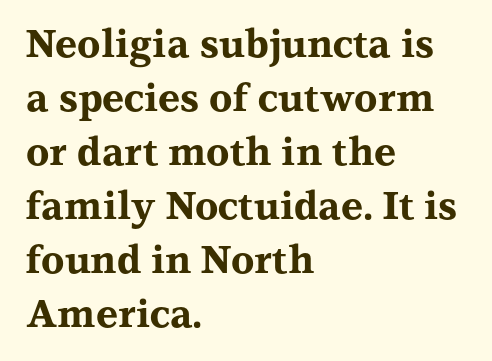
One-word summary of the alignment: left. This rendering features lettering with no underline. These lines are rendered in a variable-pitch font. Examine the stroke ends and you'll spot serifs. Style check: upright.
